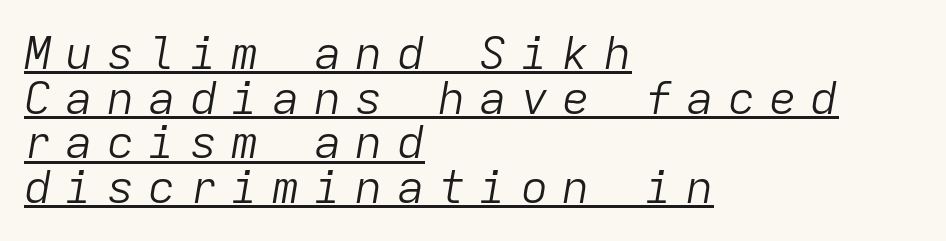
The image shows 46 px light type, italic (leaning right), monospaced; set left-aligned, tight line spacing (0.97x), unusually wide letter spacing (+0.3 em), underlined; low stroke contrast and a medium x-height.
